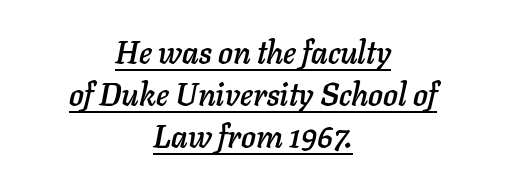
{"italic": "yes", "lean": "right", "slant_degrees": 11, "width": "normal", "stroke_contrast": "low", "x_height": "medium", "monospaced": "no", "underline": "yes", "align": "center", "line_spacing": "normal", "line_spacing_ratio": 1.36, "letter_spacing": "normal", "letter_spacing_em": 0.0, "glyph_px": 31}
